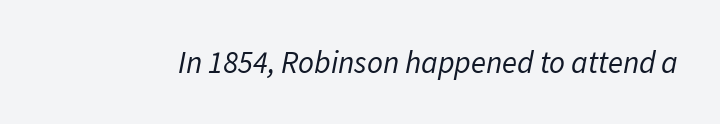
The passage shown is not bold in any degree. Only glyphs here, with clear space below each row. The whole block is typeset with a tilt. The face used here is rendered with its standard letterfit.
